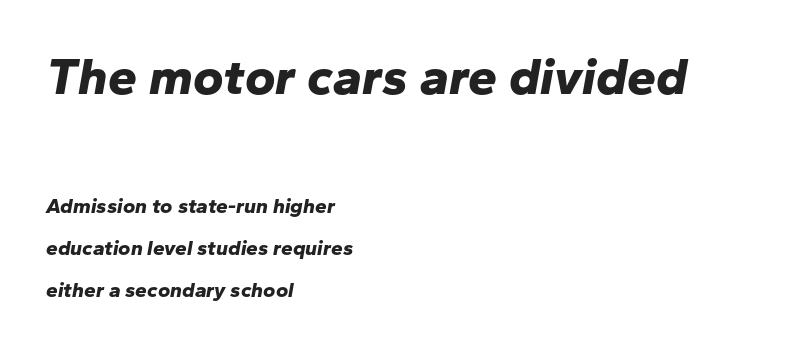
These lines stack with their left ends in a neat column. The lettering tilts uniformly, giving the passage an italic look. Lines of text with bare space underneath. The rendering uses a bold face; every stroke is thick and dark.
